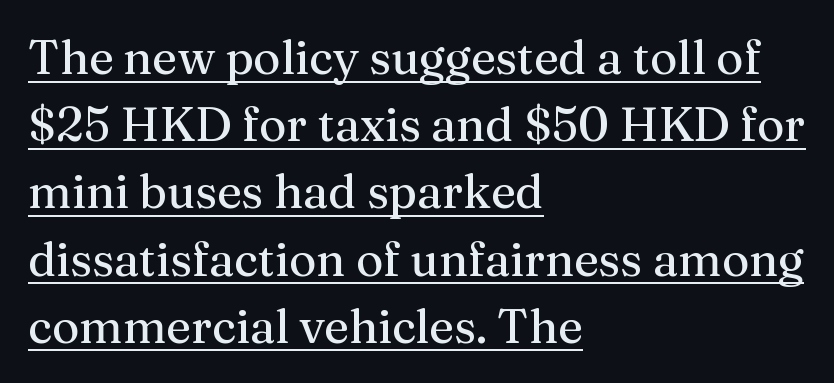
Q: Is the text italic (slanted)? A: No, it is upright.
Q: Is the typeface a serif or a sans-serif typeface? A: Serif.
Q: Is the text underlined? A: Yes.
Q: How is the paragraph aligned? A: Left-aligned.
Q: Is the spacing between letters normal or unusually wide? A: Normal.
Q: Is the spacing between lines tight, normal or loose? A: Normal.
Q: Width (condensed, normal, or wide)? A: Normal.
Q: Stroke contrast? A: Medium.
Q: x-height? A: Medium.
Q: Monospaced? A: No.
